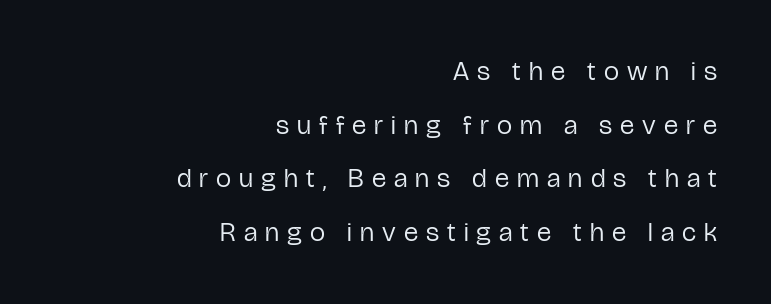
Q: Is the text bold? A: No.
Q: Is the text italic (slanted)? A: No, it is upright.
Q: Is the text underlined? A: No.
Q: How is the paragraph aligned? A: Right-aligned.
Q: Is the spacing between letters normal or unusually wide? A: Unusually wide.
Q: Is the spacing between lines tight, normal or loose? A: Loose.
